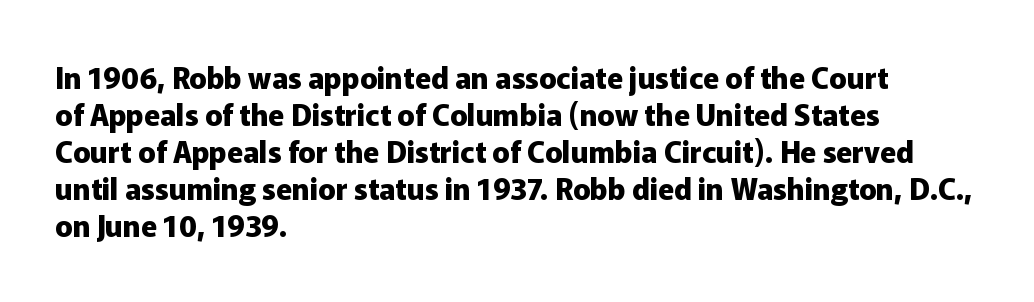
{"serif": "no", "italic": "no", "bold": "yes", "weight": "heavy", "width": "normal", "stroke_contrast": "low", "x_height": "medium", "monospaced": "no", "underline": "no", "align": "left", "line_spacing": "normal", "line_spacing_ratio": 1.28, "letter_spacing": "normal", "letter_spacing_em": 0.0, "glyph_px": 29}
